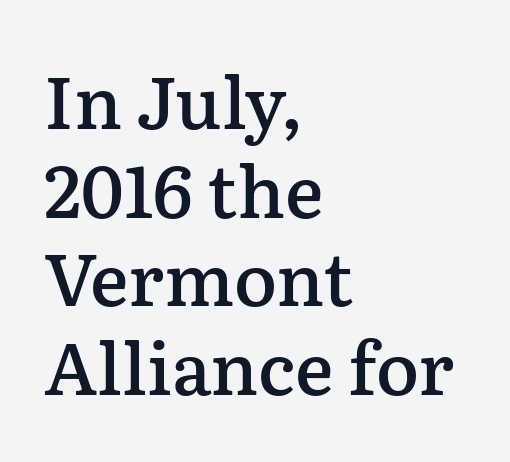
Check where the strokes stop: tiny serifs finish them off. Words float on clear page, feet unadorned. The passage shown is semibold, sitting just below true bold. Notice how the passage keeps a crisp vertical edge on the left only. A typesetter would call this proportional, since set widths differ per character. The lettering stays uniformly vertical, giving the passage a roman look.
